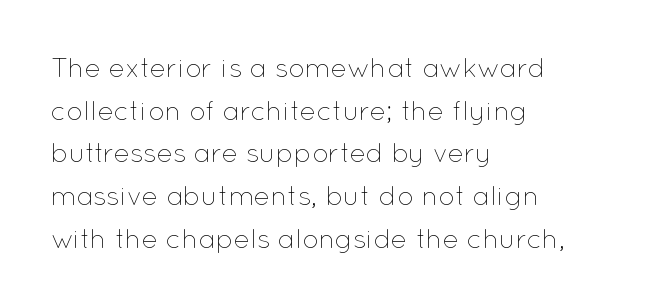
Q: Is the text bold? A: No.
Q: Is the text italic (slanted)? A: No, it is upright.
Q: Is the text underlined? A: No.
Q: How is the paragraph aligned? A: Left-aligned.
Q: Is the spacing between letters normal or unusually wide? A: Normal.
Q: Is the spacing between lines tight, normal or loose? A: Normal.
